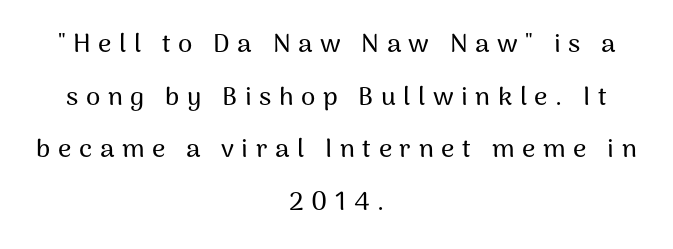
Neither beginnings nor endings align; midpoints do. The line texture is sparse and dotted thanks to wide tracking. The rendering uses a large line-height, opening up the rows. This rendering features lettering with no underline. Posture: straight, roman, zero tilt.
